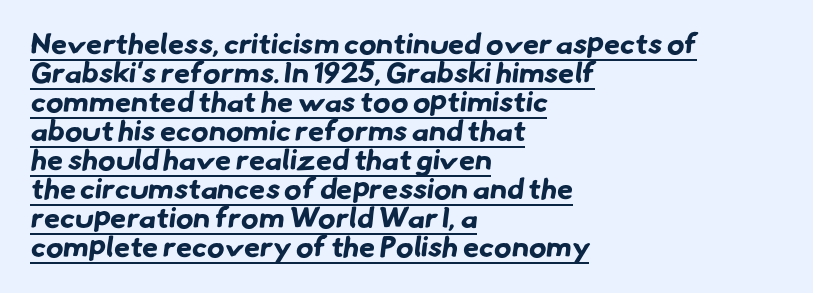
{"serif": "no", "bold": "yes", "weight": "bold", "width": "normal", "stroke_contrast": "low", "x_height": "small", "monospaced": "no", "underline": "yes", "align": "left", "line_spacing": "tight", "line_spacing_ratio": 1.0, "letter_spacing": "normal", "letter_spacing_em": 0.0, "glyph_px": 29}
